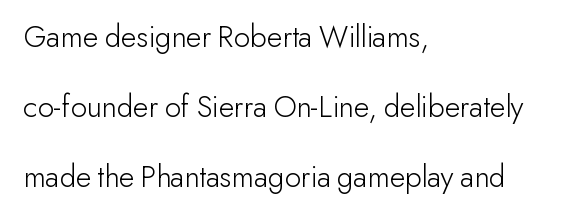
No word sits above an underline. Italic? Not at all — the glyphs are vertical. Is the type heavy? It reads as light-to-regular instead. You can tell from the bare stems that sans-serif type was used.
